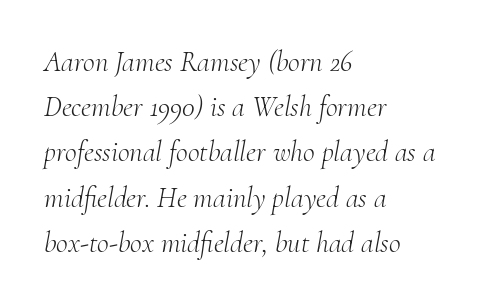
Q: Is the text bold? A: No.
Q: Is the text italic (slanted)? A: Yes, it leans right by about 10 degrees.
Q: Is the typeface a serif or a sans-serif typeface? A: Serif.
Q: Is the text underlined? A: No.
Q: How is the paragraph aligned? A: Left-aligned.
Q: Is the spacing between letters normal or unusually wide? A: Normal.
Q: Is the spacing between lines tight, normal or loose? A: Normal.
Q: Width (condensed, normal, or wide)? A: Normal.
Q: Stroke contrast? A: Medium.
Q: x-height? A: Small.
Q: Monospaced? A: No.
